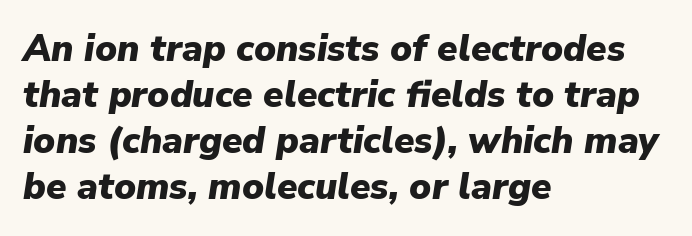
The image shows 37 px heavy type, italic (leaning right); set left-aligned, line spacing 1.24x, normal letter spacing, not underlined; low stroke contrast and a medium x-height.
